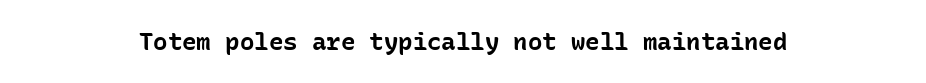
{"italic": "no", "bold": "yes", "underline": "no", "align": "center", "letter_spacing": "normal", "letter_spacing_em": 0.0, "glyph_px": 24}
